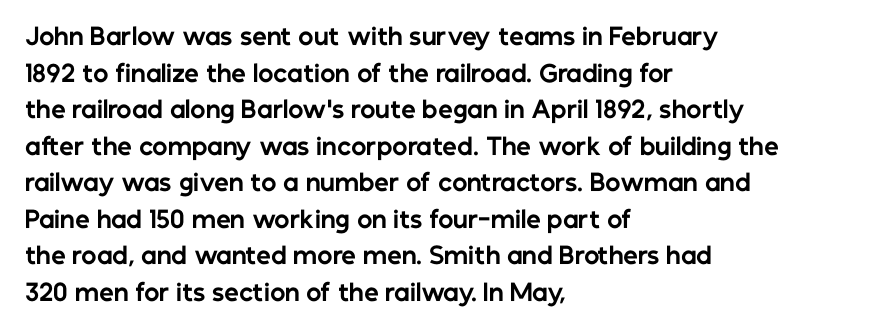
The image shows 23 px bold type, upright; set left-aligned, normal line spacing (1.59x), normal letter spacing, not underlined.
